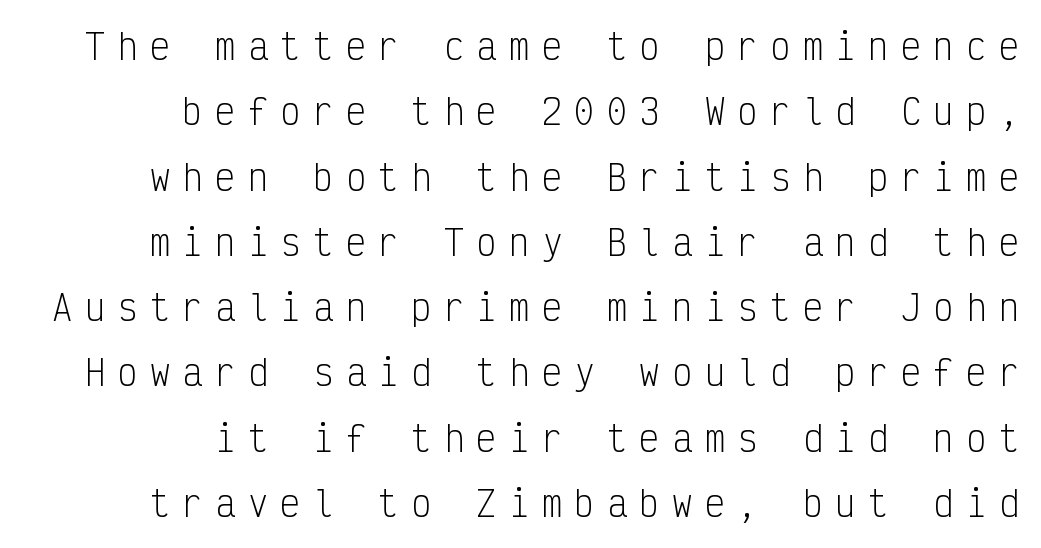
Q: Is the text bold? A: No.
Q: Is the text italic (slanted)? A: No, it is upright.
Q: Is the typeface a serif or a sans-serif typeface? A: Sans-serif.
Q: Is the text underlined? A: No.
Q: How is the paragraph aligned? A: Right-aligned.
Q: Is the spacing between letters normal or unusually wide? A: Unusually wide.
Q: Is the spacing between lines tight, normal or loose? A: Loose.
Q: Width (condensed, normal, or wide)? A: Condensed.
Q: Stroke contrast? A: Low.
Q: x-height? A: Medium.
Q: Monospaced? A: Yes.
